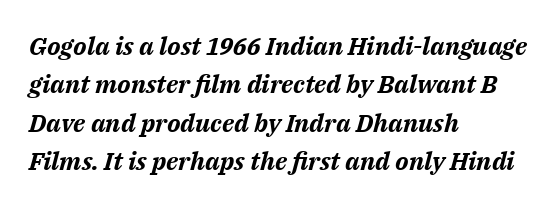
Words appear dense and cohesive because spacing is normal. Every character sits at an angle, as italics do. Set as a true bold cut, around the 700 mark. Left-aligned paragraph, ragged on the right.
